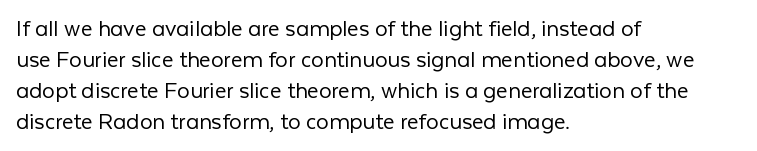
{"italic": "no", "bold": "no", "underline": "no", "align": "left", "line_spacing_ratio": 1.24, "letter_spacing": "normal", "letter_spacing_em": 0.0, "glyph_px": 25}
